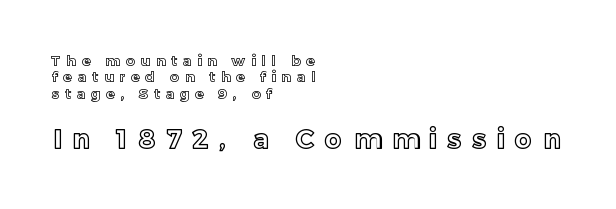
{"italic": "no", "underline": "no", "align": "left", "line_spacing_ratio": 1.17, "letter_spacing": "wide", "letter_spacing_em": 0.42, "larger_block": "second", "size_ratio": 1.86, "glyph_px": 26}
